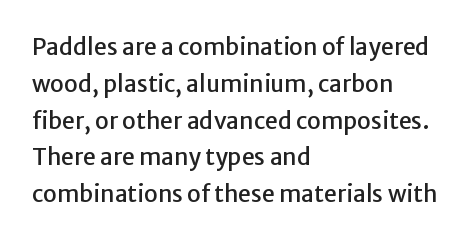
The image shows 23 px text type, upright; set left-aligned, normal line spacing (1.6x), normal letter spacing, not underlined.
